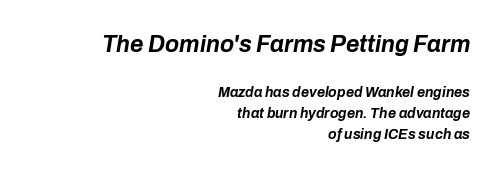
The image shows 23 px bold type, italic (leaning right); set right-aligned, normal line spacing (1.51x), normal letter spacing, not underlined; the first (top) block is 1.64x larger.
